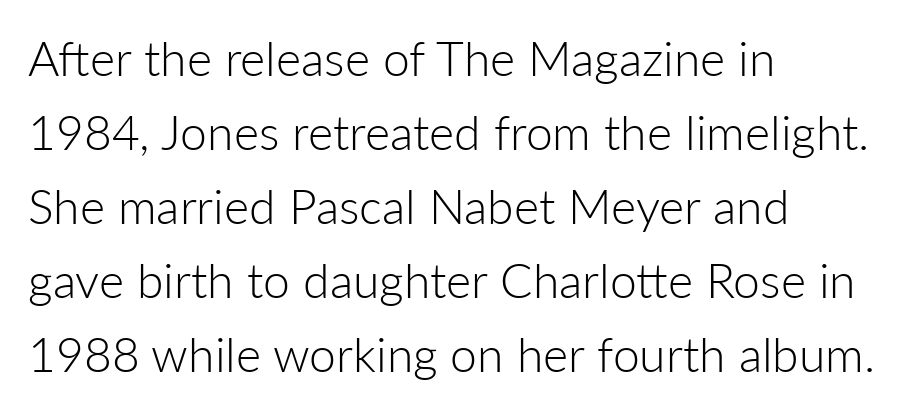
{"serif": "no", "italic": "no", "bold": "no", "weight": "light", "width": "normal", "stroke_contrast": "low", "x_height": "medium", "monospaced": "no", "underline": "no", "align": "left", "line_spacing": "normal", "line_spacing_ratio": 1.54, "letter_spacing": "normal", "letter_spacing_em": 0.0, "glyph_px": 48}
